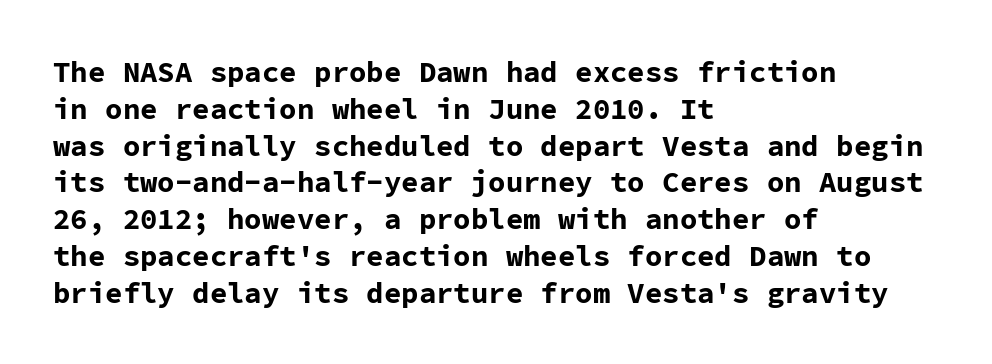
The image shows 29 px bold sans-serif type, upright, monospaced; set left-aligned, normal line spacing (1.27x), normal letter spacing, not underlined; low stroke contrast and a medium x-height.
